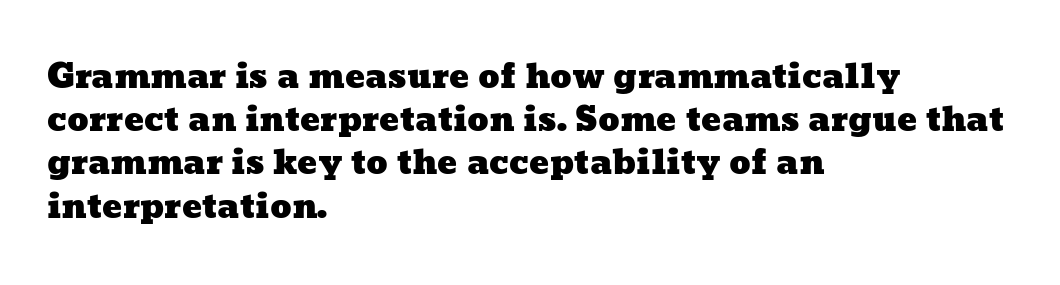
The image shows 33 px wide type; set left-aligned, normal line spacing (1.31x), normal letter spacing, not underlined; low stroke contrast and a medium x-height.
